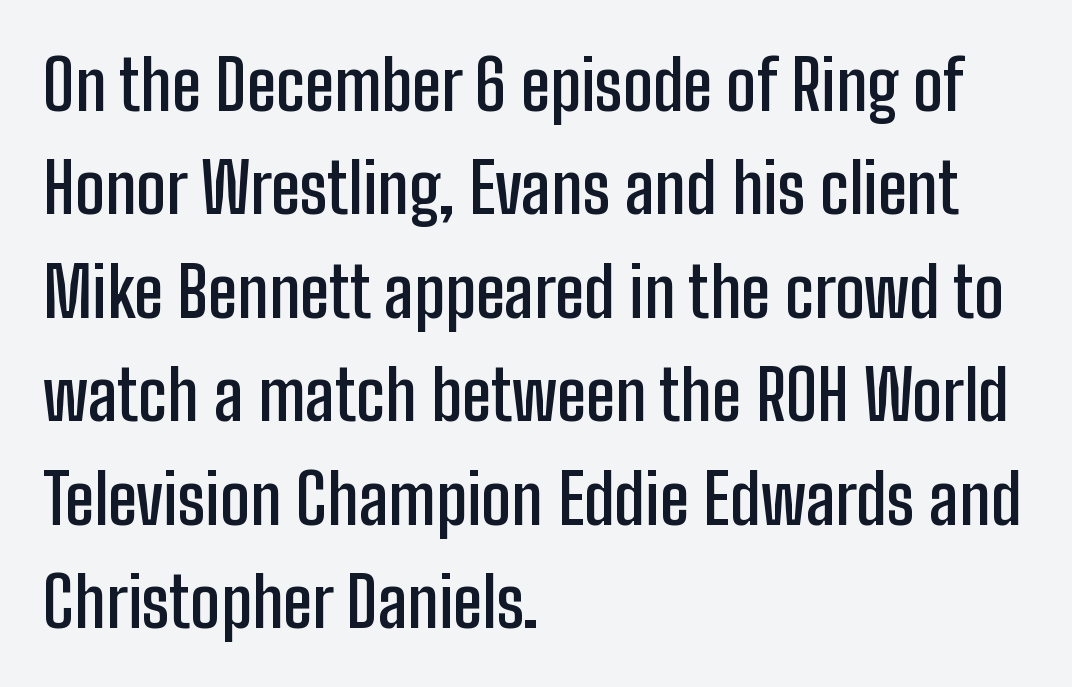
{"serif": "no", "italic": "no", "bold": "semi", "weight": "semibold", "width": "condensed", "stroke_contrast": "low", "x_height": "medium", "monospaced": "no", "underline": "no", "align": "left", "line_spacing": "normal", "line_spacing_ratio": 1.5, "letter_spacing": "normal", "letter_spacing_em": 0.0, "glyph_px": 69}
